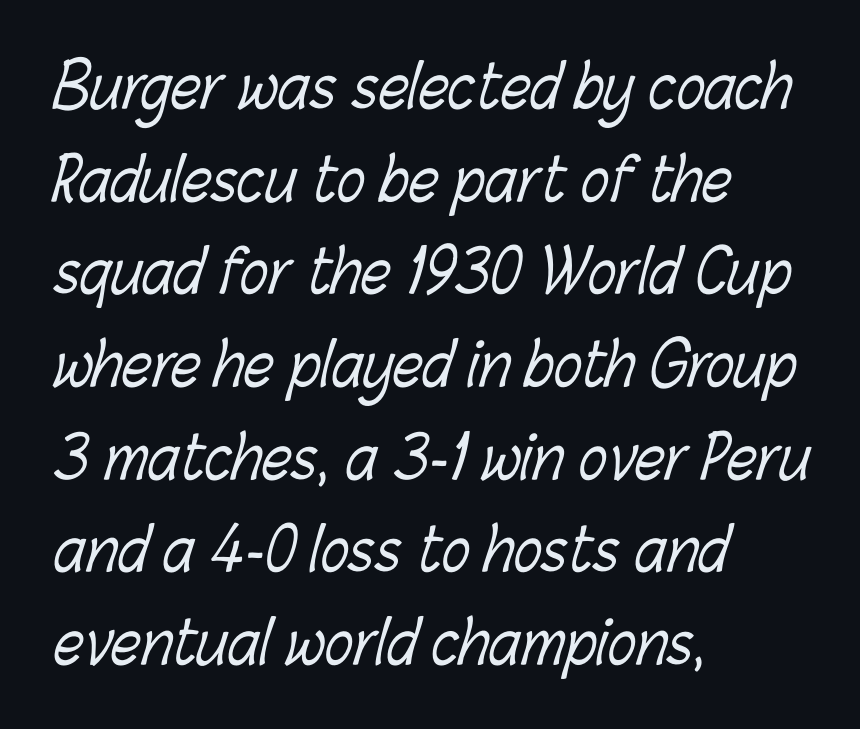
{"bold": "no", "weight": "light", "width": "condensed", "stroke_contrast": "low", "x_height": "medium", "monospaced": "no", "underline": "no", "align": "left", "line_spacing": "normal", "line_spacing_ratio": 1.57, "letter_spacing": "normal", "letter_spacing_em": 0.0, "glyph_px": 59}
